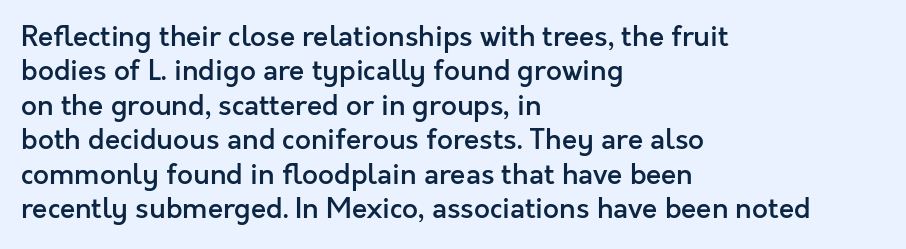
Classification — sans serif. The typesetter chose a ragged-right arrangement here. No extra tracking has been applied to these lines. Proportional: the letters do not fall into vertical columns. The passage shown is semibold, sitting just below true bold.
